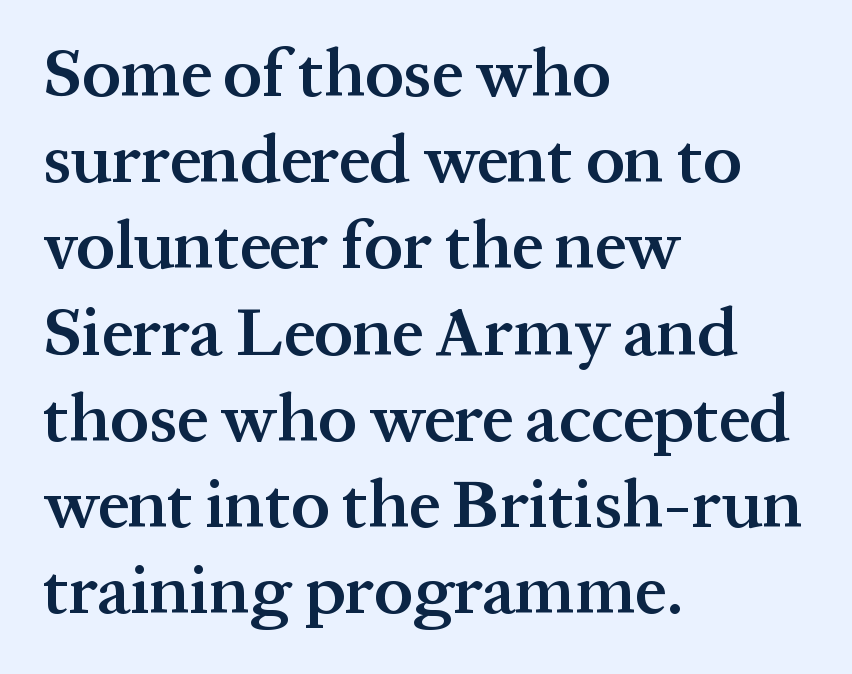
This block has exactly the height ordinary leading produces. The area under the type is left untouched. This sample has the flowing, uneven cadence of proportional lettering. This sample uses plain, unmodified letter spacing.
